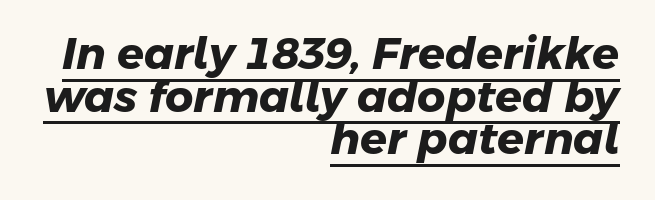
{"serif": "no", "bold": "yes", "weight": "heavy", "width": "normal", "stroke_contrast": "low", "x_height": "medium", "monospaced": "no", "underline": "yes", "align": "right", "line_spacing": "tight", "line_spacing_ratio": 0.97, "letter_spacing": "normal", "letter_spacing_em": 0.0, "glyph_px": 44}
